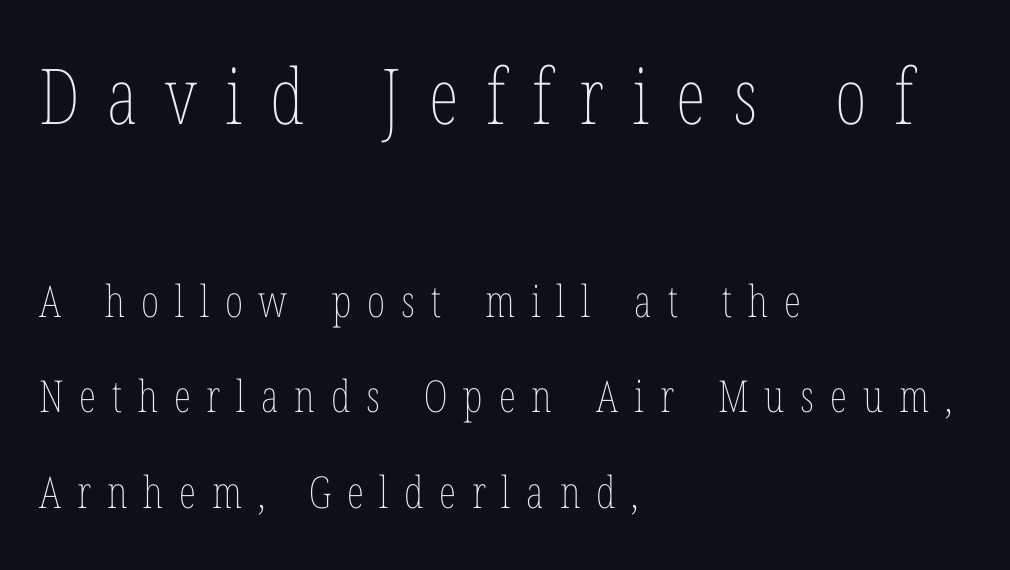
Q: Is the text bold? A: No.
Q: Is the text italic (slanted)? A: No, it is upright.
Q: Is the text underlined? A: No.
Q: How is the paragraph aligned? A: Left-aligned.
Q: Is the spacing between letters normal or unusually wide? A: Unusually wide.
Q: Is the spacing between lines tight, normal or loose? A: Loose.
Q: Which block of text is set in a larger size, the first (top) or the second (bottom)? A: The first (top) one.
Q: Width (condensed, normal, or wide)? A: Condensed.
Q: Stroke contrast? A: Low.
Q: x-height? A: Medium.
Q: Monospaced? A: No.
